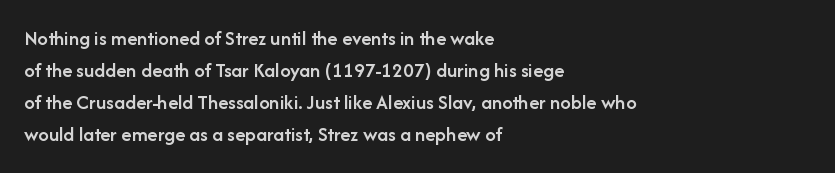
{"italic": "no", "bold": "semi", "underline": "no", "align": "left", "line_spacing": "normal", "line_spacing_ratio": 1.53, "letter_spacing": "normal", "letter_spacing_em": 0.0, "glyph_px": 21}
